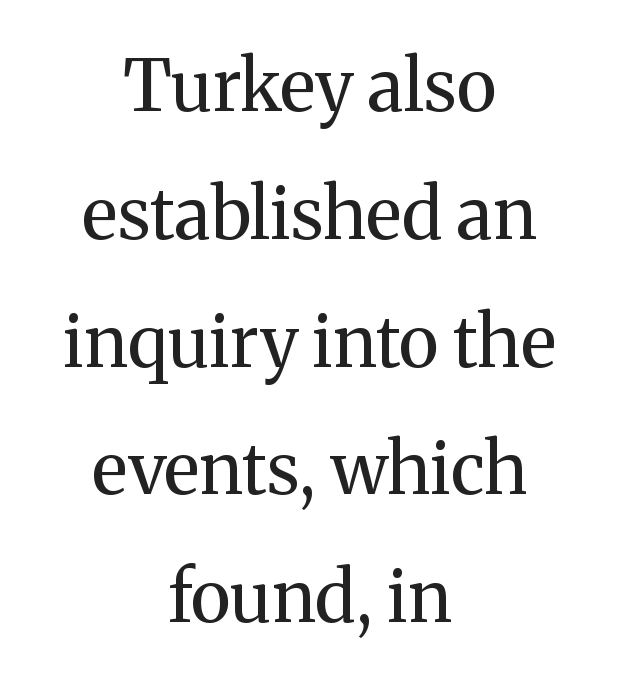
Notice how the stems are strictly vertical — no italics here. Does extra space separate the letters? No, they use regular spacing. The letters carry serifs — small finishing strokes at the ends of their stems. You could not count columns in this text — the font is proportionally spaced. The typeface has the unassuming heft of standard copy or less. The lines in this sample share a center point and differ in where they start and stop.
